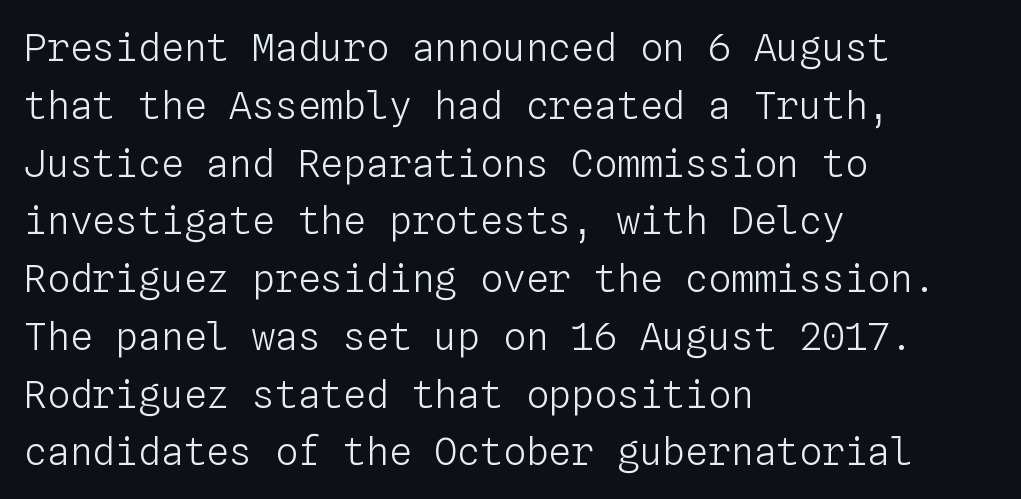
Q: Is the text bold? A: No.
Q: Is the text italic (slanted)? A: No, it is upright.
Q: Is the text underlined? A: No.
Q: How is the paragraph aligned? A: Left-aligned.
Q: Is the spacing between letters normal or unusually wide? A: Normal.
Q: Is the spacing between lines tight, normal or loose? A: Normal.
Q: Width (condensed, normal, or wide)? A: Normal.
Q: Stroke contrast? A: Low.
Q: x-height? A: Medium.
Q: Monospaced? A: Yes.
